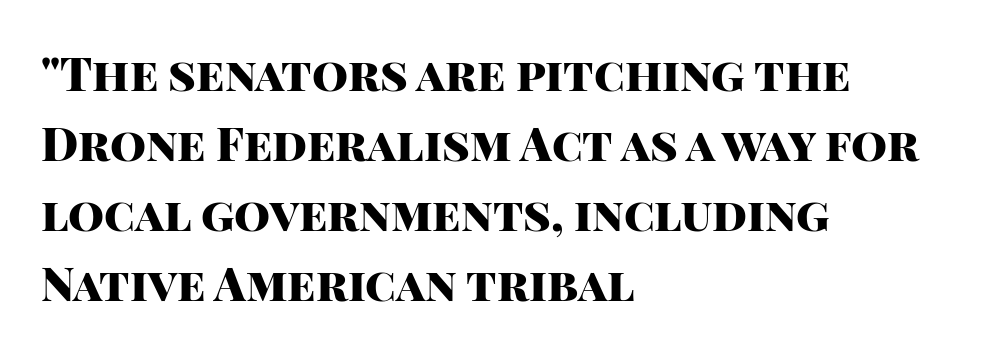
Teacher's note: observe the even left margin — that is flush-left alignment. The passage shown is typed in a proportional face where columns would drift. Every stem runs plumb, perpendicular to the baseline. Words appear dense and cohesive because spacing is normal. The designer went with a sans here, leaving each stem footless. I'd describe the lettering as bold — thick and assertive.
